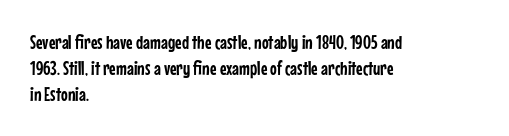
Q: Is the text italic (slanted)? A: No, it is upright.
Q: Is the text underlined? A: No.
Q: How is the paragraph aligned? A: Left-aligned.
Q: Is the spacing between letters normal or unusually wide? A: Normal.
Q: Is the spacing between lines tight, normal or loose? A: Normal.
